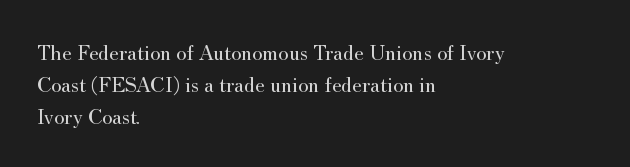
Weight: in the light-to-regular range. These lines keep a tight, regular rhythm from letter to letter. Any mark beneath the type? The region is blank. Left-aligned paragraph, ragged on the right. If you drew a line through each stem, it would be perfectly vertical. Honestly, the row spacing looks completely unremarkable.
